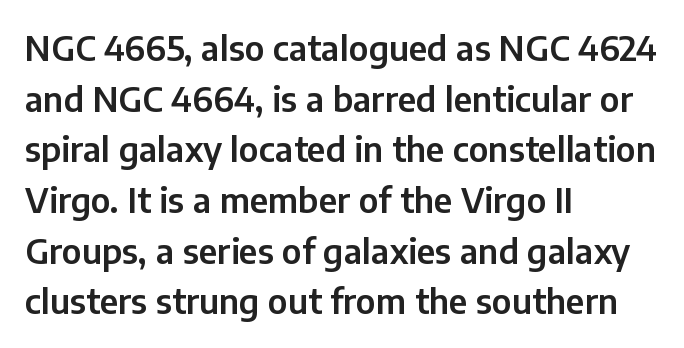
The image shows 34 px sans-serif type, upright; set left-aligned, normal line spacing (1.49x), normal letter spacing, not underlined; low stroke contrast and a medium x-height.
